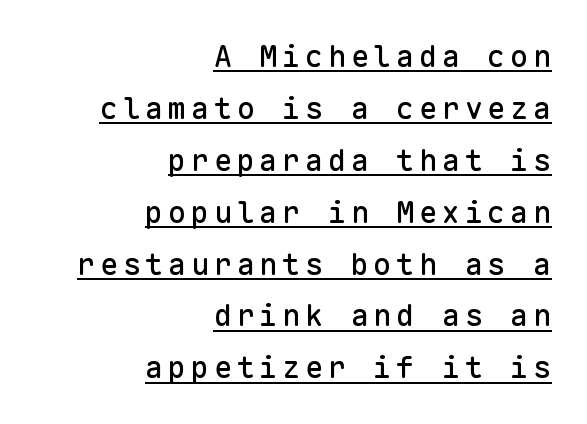
{"serif": "no", "italic": "no", "width": "normal", "stroke_contrast": "low", "x_height": "medium", "monospaced": "yes", "underline": "yes", "align": "right", "line_spacing_ratio": 1.73, "glyph_px": 30}
